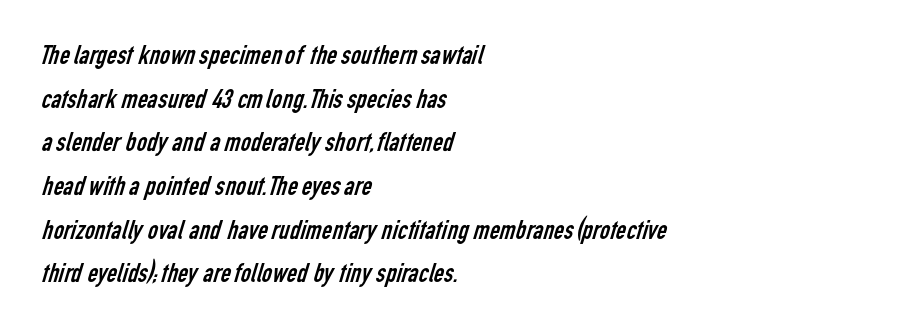
The image shows 28 px regular-weight, condensed sans-serif type; set left-aligned, normal line spacing (1.56x), normal letter spacing, not underlined; low stroke contrast and a medium x-height.
